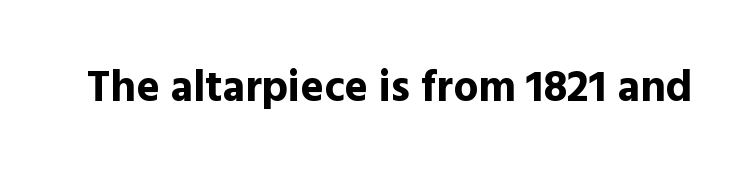
Chunky letters — that's bold for sure. Tracking value appears to be zero — textbook default spacing. Posture: straight, roman, zero tilt. Look at the bottom of the vertical strokes: they stop flat, with no serifs. The glyphs are unaccompanied by any horizontal stroke below them.
